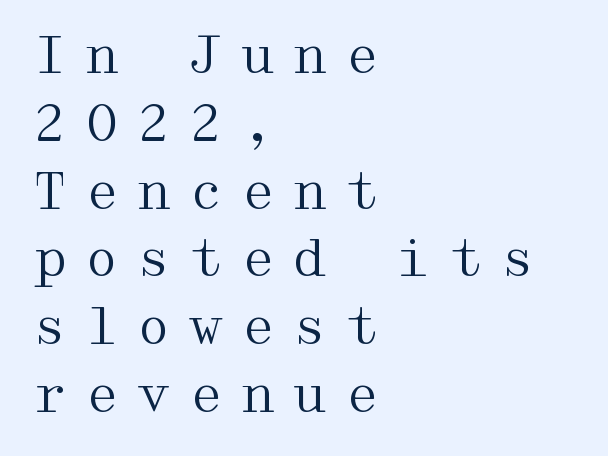
The image shows 51 px regular-weight, wide serif type, upright; set left-aligned, normal line spacing (1.33x), unusually wide letter spacing (+0.32 em), not underlined; medium stroke contrast and a medium x-height.
